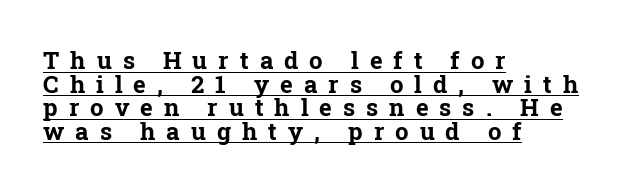
Rendered with straight, roman letterforms. The passage shown stacks its lines with hardly any gap. How heavy is the stroke? Heavy — this is a bold. In terms of letterspacing, this is a distinctly airy, spread setting. Left-aligned paragraph, ragged on the right.
